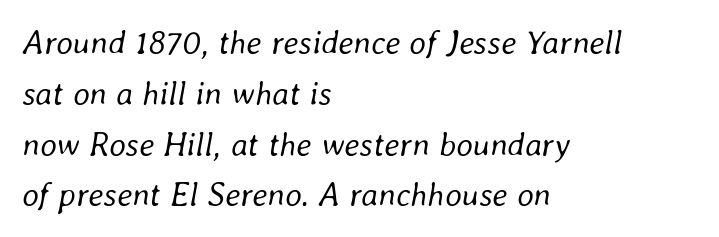
Q: Is the text bold? A: No.
Q: Is the text italic (slanted)? A: Yes, it leans right by about 8 degrees.
Q: Is the text underlined? A: No.
Q: How is the paragraph aligned? A: Left-aligned.
Q: Is the spacing between letters normal or unusually wide? A: Normal.
Q: Is the spacing between lines tight, normal or loose? A: Normal.
Q: Width (condensed, normal, or wide)? A: Normal.
Q: Stroke contrast? A: Low.
Q: x-height? A: Medium.
Q: Monospaced? A: No.
